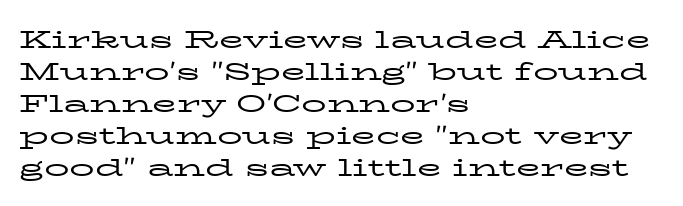
{"italic": "no", "bold": "no", "underline": "no", "align": "left", "line_spacing": "normal", "line_spacing_ratio": 1.28, "letter_spacing": "normal", "letter_spacing_em": 0.0, "glyph_px": 25}
